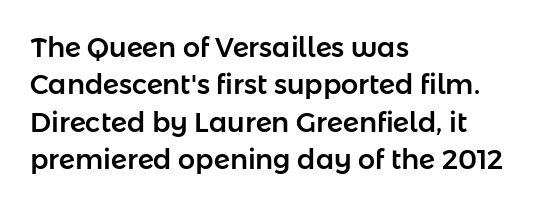
{"italic": "no", "underline": "no", "align": "left", "line_spacing": "normal", "line_spacing_ratio": 1.38, "letter_spacing": "normal", "letter_spacing_em": 0.0, "glyph_px": 27}
